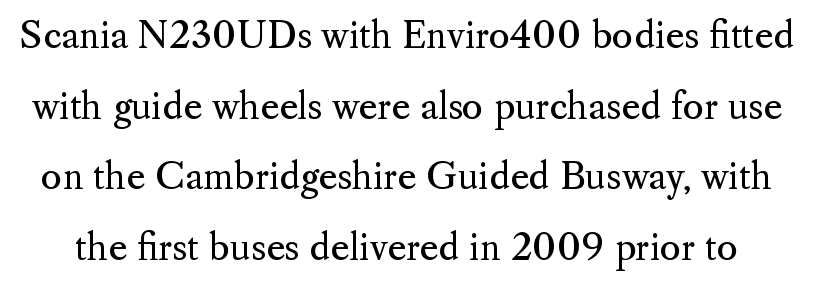
{"serif": "yes", "italic": "no", "bold": "no", "weight": "regular", "width": "normal", "stroke_contrast": "medium", "x_height": "small", "monospaced": "no", "underline": "no", "line_spacing": "loose", "line_spacing_ratio": 1.96, "letter_spacing": "normal", "letter_spacing_em": 0.0, "glyph_px": 36}
